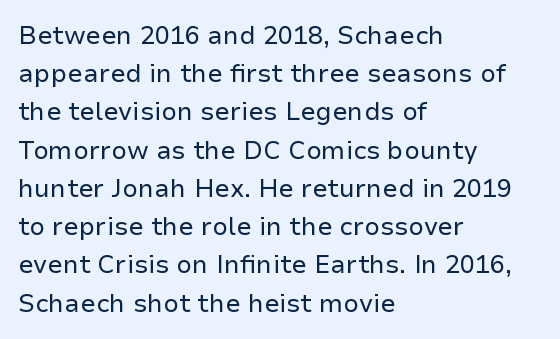
The image shows 25 px text type, upright; set left-aligned, normal line spacing (1.53x), normal letter spacing, not underlined.
